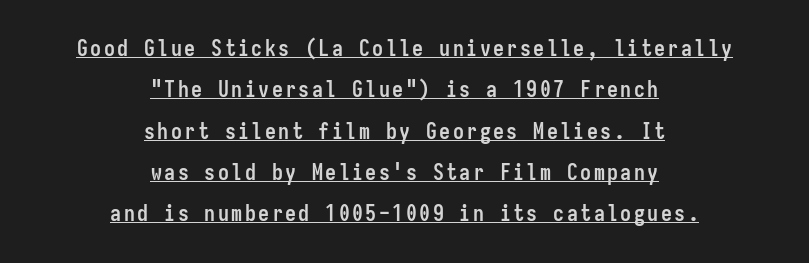
Q: Is the text bold? A: Yes.
Q: Is the text italic (slanted)? A: No, it is upright.
Q: Is the text underlined? A: Yes.
Q: How is the paragraph aligned? A: Centered.
